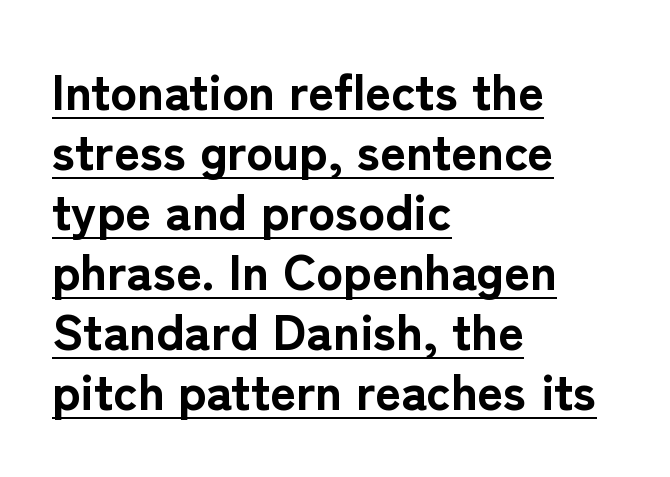
Nope, no serifs anywhere on these letters. Each glyph is drawn with heavy, bold strokes. Is this a fixed-width face? No — the glyphs have proportional, varying widths. The glyphs are accompanied by a horizontal stroke just below them.
